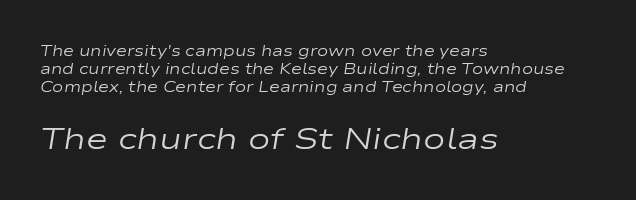
{"italic": "yes", "lean": "right", "slant_degrees": 9, "bold": "no", "weight": "regular", "width": "wide", "stroke_contrast": "low", "x_height": "medium", "monospaced": "no", "underline": "no", "align": "left", "line_spacing_ratio": 1.19, "letter_spacing": "normal", "letter_spacing_em": 0.0, "larger_block": "second", "size_ratio": 2.0, "glyph_px": 30}
